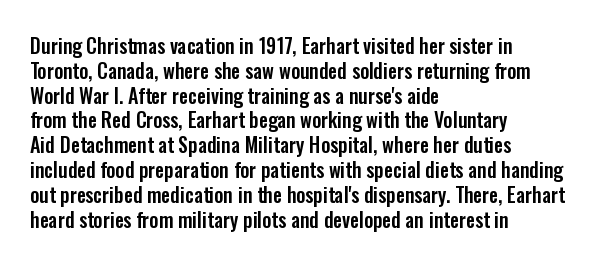
{"italic": "no", "underline": "no", "align": "left", "line_spacing_ratio": 1.24, "letter_spacing": "normal", "letter_spacing_em": 0.0, "glyph_px": 20}
